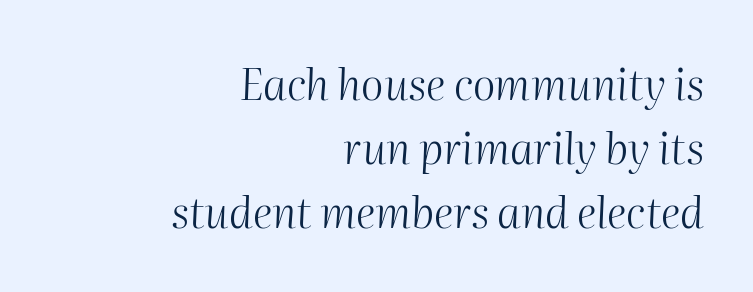
{"italic": "yes", "lean": "right", "slant_degrees": 2, "bold": "no", "weight": "light", "width": "normal", "stroke_contrast": "medium", "x_height": "medium", "monospaced": "no", "underline": "no", "align": "right", "line_spacing": "normal", "line_spacing_ratio": 1.49, "letter_spacing": "normal", "letter_spacing_em": 0.0, "glyph_px": 43}
